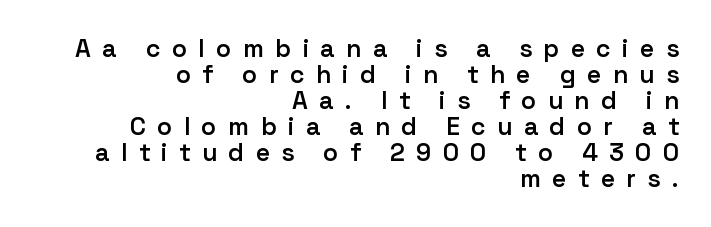
{"italic": "no", "bold": "semi", "underline": "no", "align": "right", "line_spacing": "tight", "line_spacing_ratio": 1.04, "letter_spacing": "wide", "letter_spacing_em": 0.45, "glyph_px": 25}
